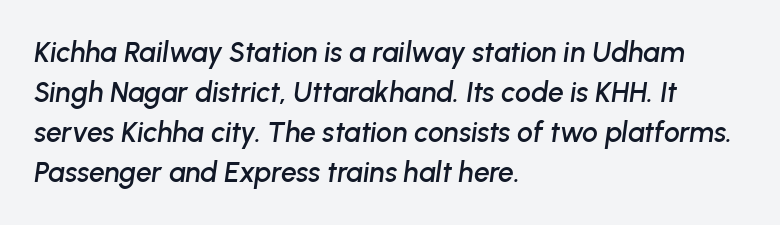
Rule under the text: the space is simply empty. The letters advance in unequal steps, a hallmark of proportional type. The face used here has a pronounced slope to its letters. Interline gaps are of average width in this sample.
